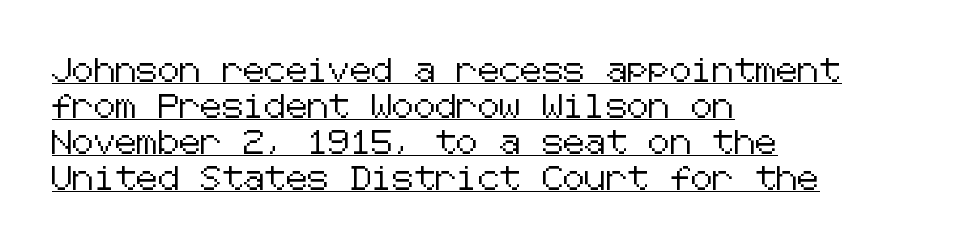
Q: Is the text italic (slanted)? A: No, it is upright.
Q: Is the text underlined? A: Yes.
Q: How is the paragraph aligned? A: Left-aligned.
Q: Is the spacing between letters normal or unusually wide? A: Normal.
Q: Is the spacing between lines tight, normal or loose? A: Normal.
